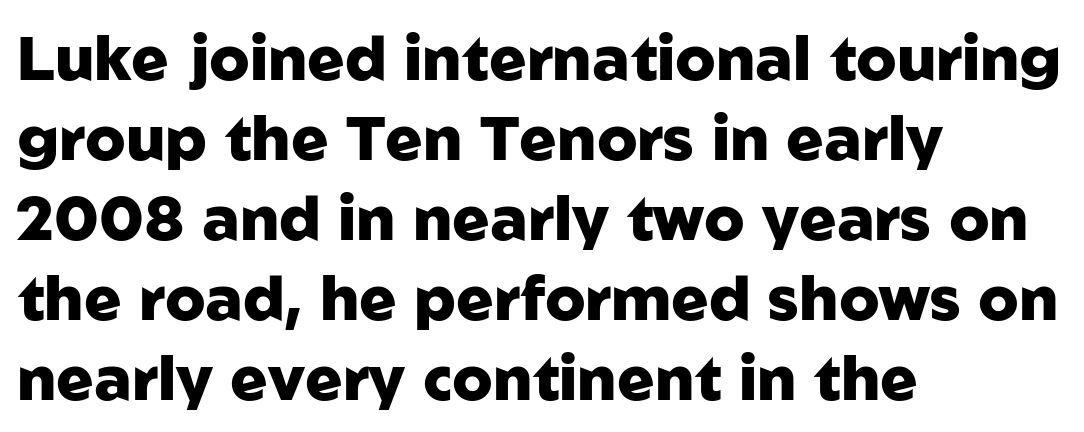
Whoever set this chose a conventional vertical rhythm. The gaps between neighbouring characters are ordinary and unremarkable. Which margin do the lines hug? The left one — the right edge is uneven. The face used here is a sans, in the tradition of grotesques and geometrics. Plain, unruled lines of type.
